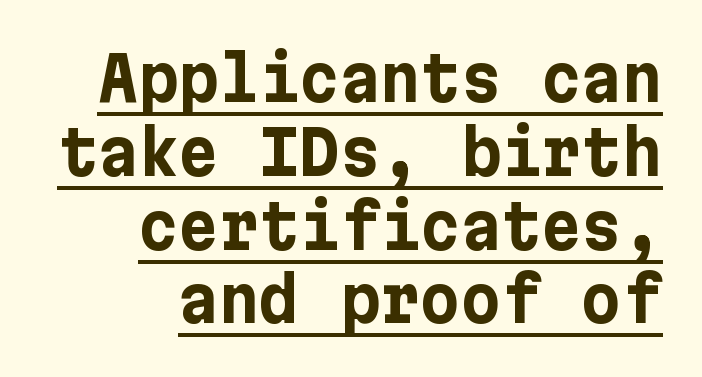
The image shows 62 px bold sans-serif type, upright; set right-aligned, line spacing 1.19x, normal letter spacing, underlined; low stroke contrast and a medium x-height.
